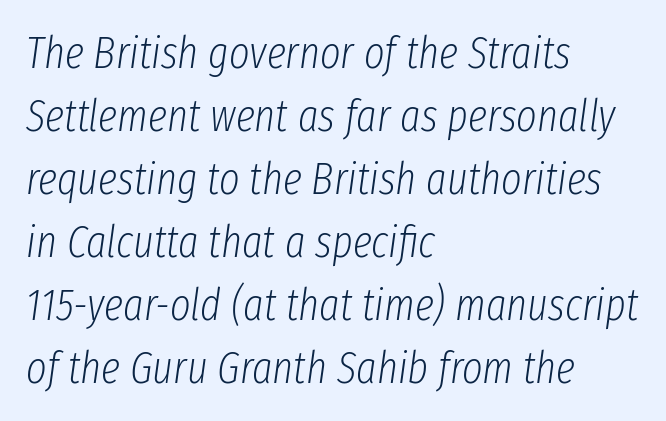
The image shows 44 px light, condensed type, italic (leaning right); set left-aligned, normal line spacing (1.43x), normal letter spacing, not underlined; low stroke contrast and a medium x-height.
